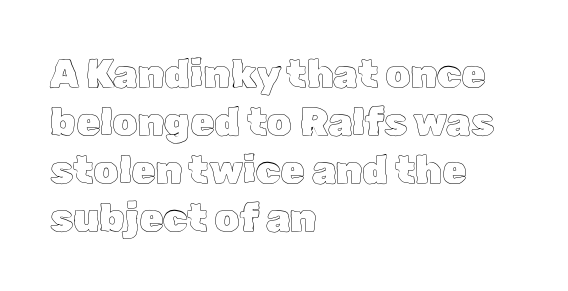
Every row of glyphs begins at an identical x-position on the left. You can tell it's not italic because the verticals are truly vertical. Bare-footed words on every line. You could not count columns in this text — the font is proportionally spaced. Between one letter and the next there's only the usual sliver of space.
